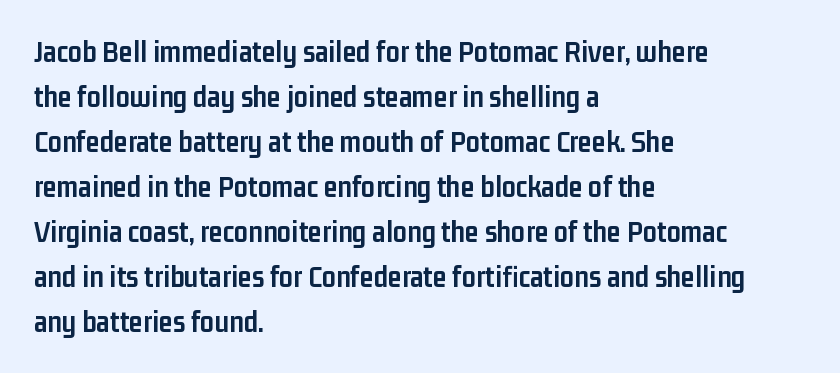
{"serif": "no", "italic": "no", "bold": "yes", "weight": "semibold", "width": "condensed", "stroke_contrast": "low", "x_height": "medium", "monospaced": "no", "underline": "no", "align": "left", "line_spacing": "normal", "line_spacing_ratio": 1.45, "letter_spacing": "normal", "letter_spacing_em": 0.0, "glyph_px": 31}
